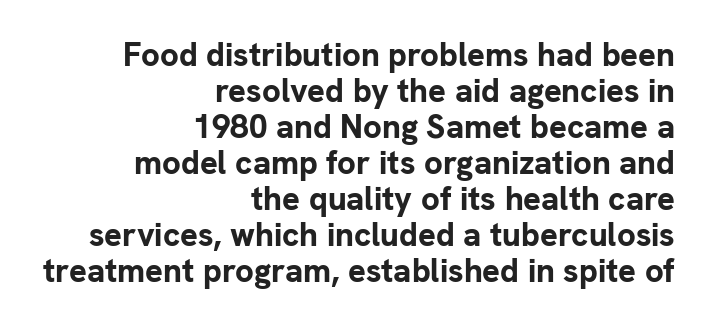
Q: Is the text bold? A: Yes.
Q: Is the text italic (slanted)? A: No, it is upright.
Q: Is the typeface a serif or a sans-serif typeface? A: Sans-serif.
Q: Is the text underlined? A: No.
Q: How is the paragraph aligned? A: Right-aligned.
Q: Is the spacing between letters normal or unusually wide? A: Normal.
Q: Is the spacing between lines tight, normal or loose? A: Tight.
Q: Width (condensed, normal, or wide)? A: Normal.
Q: Stroke contrast? A: Low.
Q: x-height? A: Medium.
Q: Monospaced? A: No.
